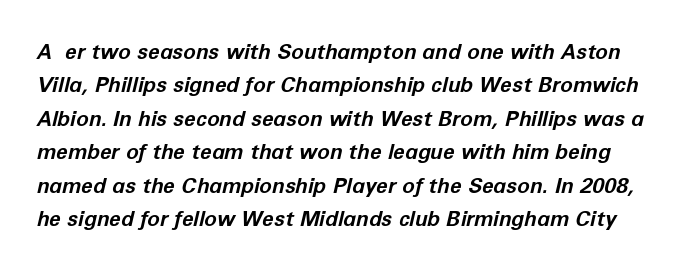
The image shows 21 px bold type, italic (leaning right); set normal line spacing (1.59x), normal letter spacing, not underlined.
